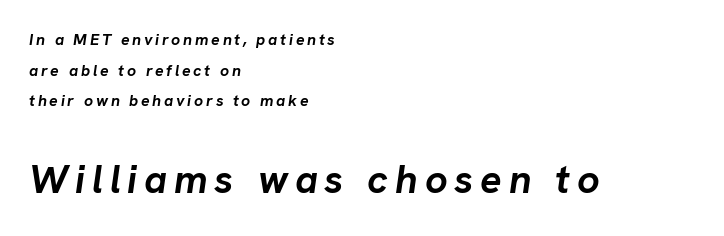
The image shows 40 px semibold type, italic (leaning right); set left-aligned, loose line spacing (1.92x), not underlined; the second (bottom) block is 2.5x larger; low stroke contrast and a medium x-height.
